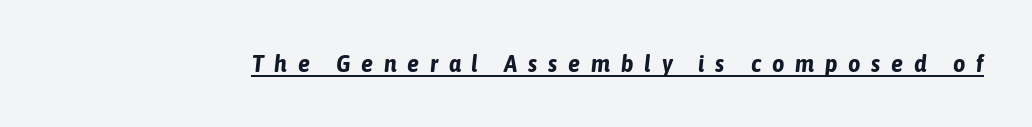
{"italic": "yes", "lean": "right", "slant_degrees": 6, "bold": "yes", "underline": "yes", "letter_spacing": "wide", "letter_spacing_em": 0.45, "glyph_px": 24}
